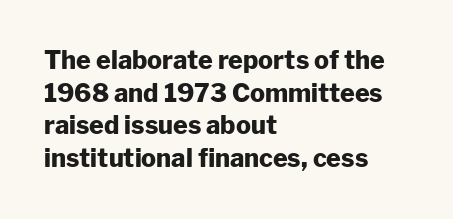
{"italic": "no", "bold": "yes", "underline": "no", "align": "left", "line_spacing": "normal", "line_spacing_ratio": 1.31, "letter_spacing": "normal", "letter_spacing_em": 0.0, "glyph_px": 25}
